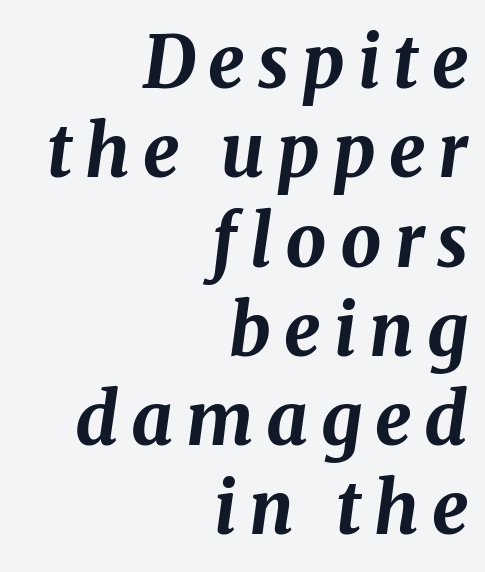
{"italic": "yes", "lean": "right", "slant_degrees": 8, "bold": "yes", "weight": "bold", "width": "normal", "stroke_contrast": "medium", "x_height": "medium", "monospaced": "no", "underline": "no", "align": "right", "line_spacing_ratio": 1.24, "glyph_px": 72}
